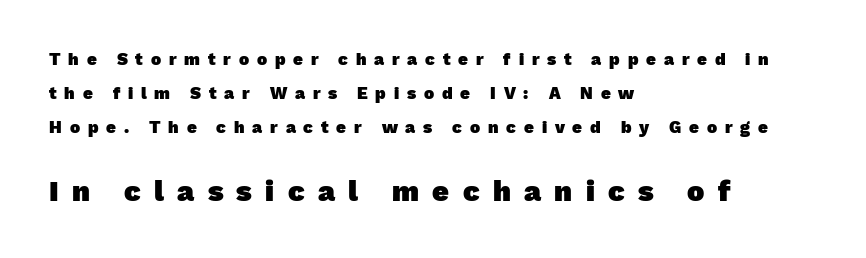
The image shows 29 px heavy sans-serif type; set left-aligned, loose line spacing (1.99x), unusually wide letter spacing (+0.46 em), not underlined; the second (bottom) block is 1.71x larger; low stroke contrast and a medium x-height.
